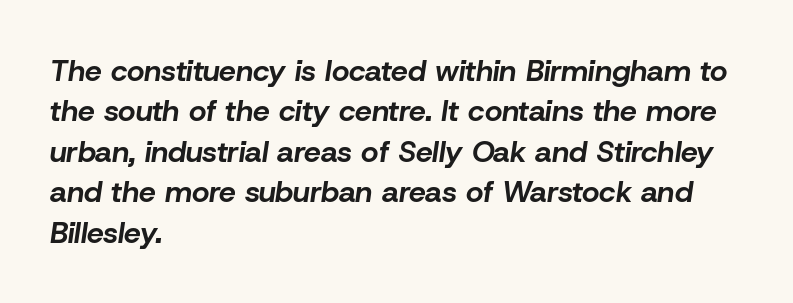
{"italic": "yes", "lean": "right", "slant_degrees": 8, "bold": "yes", "weight": "bold", "width": "normal", "stroke_contrast": "low", "x_height": "medium", "monospaced": "no", "underline": "no", "align": "left", "line_spacing": "normal", "line_spacing_ratio": 1.35, "letter_spacing": "normal", "letter_spacing_em": 0.0, "glyph_px": 30}
